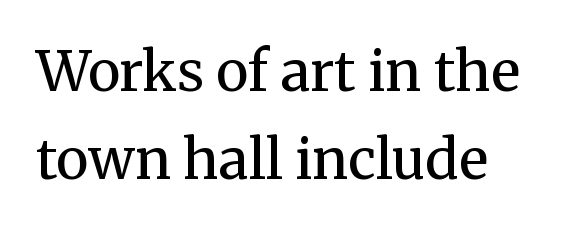
{"serif": "yes", "italic": "no", "bold": "no", "weight": "regular", "width": "normal", "stroke_contrast": "medium", "x_height": "medium", "monospaced": "no", "underline": "no", "align": "left", "line_spacing": "normal", "line_spacing_ratio": 1.6, "letter_spacing": "normal", "letter_spacing_em": 0.0, "glyph_px": 55}
